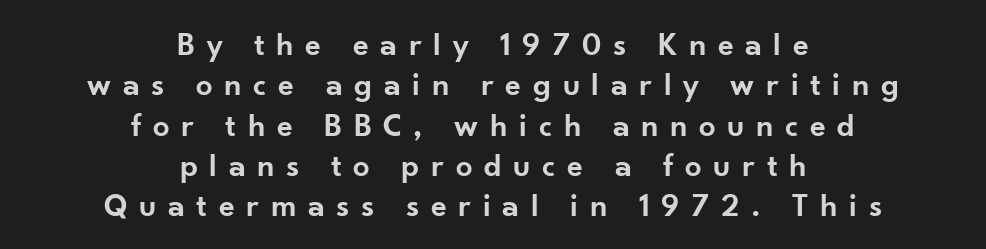
{"serif": "no", "italic": "no", "bold": "semi", "weight": "semibold", "width": "normal", "stroke_contrast": "low", "x_height": "small", "monospaced": "no", "underline": "no", "align": "center", "line_spacing_ratio": 1.22, "letter_spacing": "wide", "letter_spacing_em": 0.35, "glyph_px": 33}
